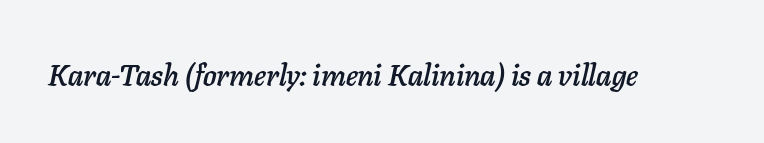
The image shows 30 px text type, italic (leaning right); set normal letter spacing, not underlined; low stroke contrast and a medium x-height.
